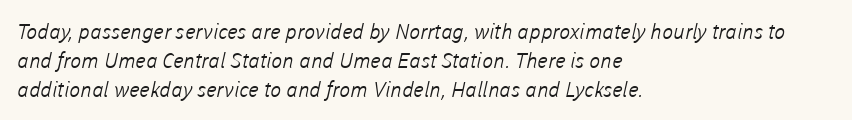
{"bold": "no", "underline": "no", "align": "left", "line_spacing": "normal", "line_spacing_ratio": 1.38, "letter_spacing": "normal", "letter_spacing_em": 0.0, "glyph_px": 21}
